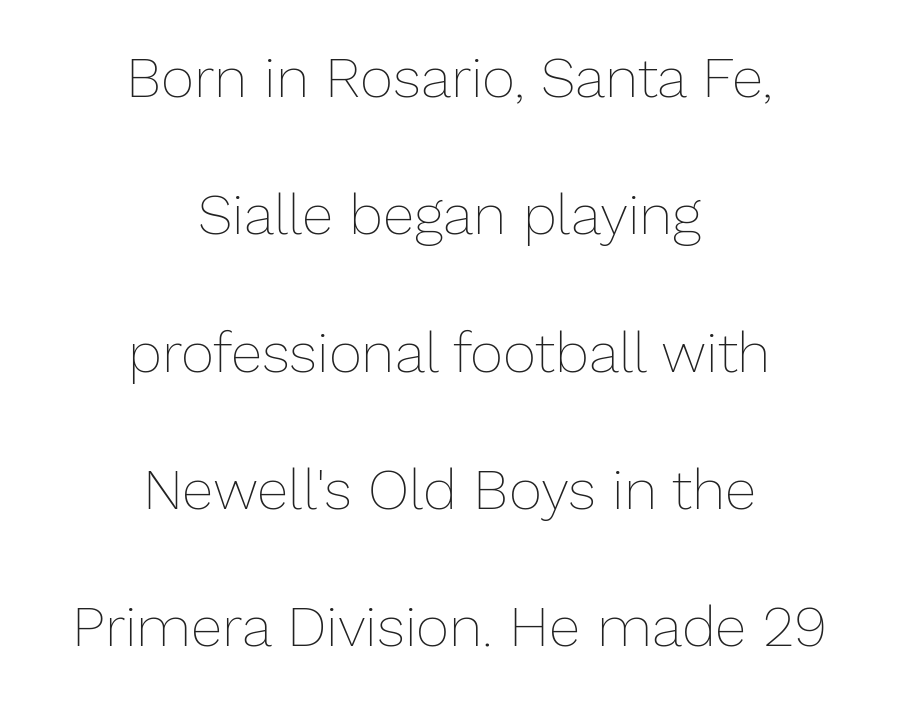
The image shows 57 px thin type, upright; set centered, loose line spacing (2.41x), normal letter spacing, not underlined; low stroke contrast and a medium x-height.
